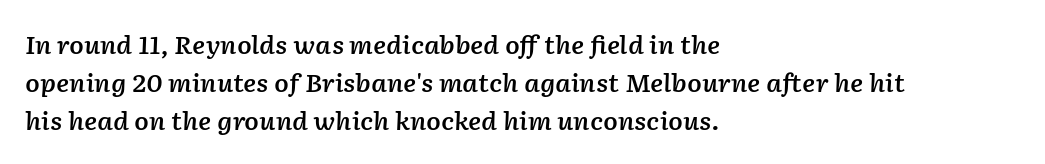
The image shows 24 px text type, italic (leaning right); set left-aligned, normal line spacing (1.59x), normal letter spacing, not underlined.
